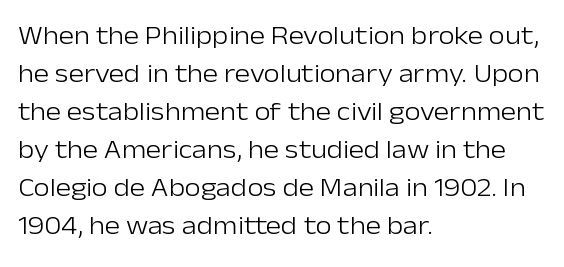
Visually the block forms a straight wall on the left and a jagged coastline on the right. Caption: standard tracking, unaltered. The type sits square on the baseline with zero lean. Weight: not bold — regular or lighter.
